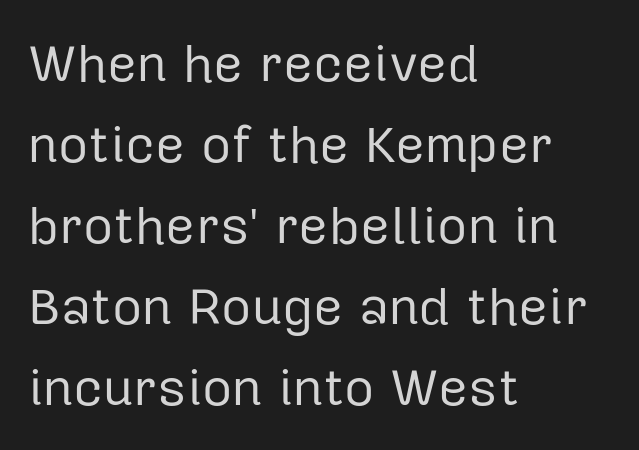
The image shows 52 px regular-weight sans-serif type, upright; set left-aligned, normal line spacing (1.56x), normal letter spacing, not underlined; low stroke contrast and a medium x-height.
